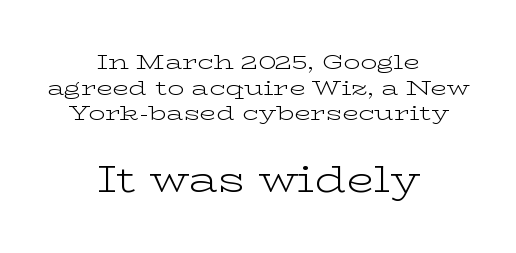
The image shows 36 px light, wide serif type, upright; set centered, line spacing 1.22x, normal letter spacing, not underlined; the second (bottom) block is 1.71x larger; low stroke contrast and a medium x-height.
